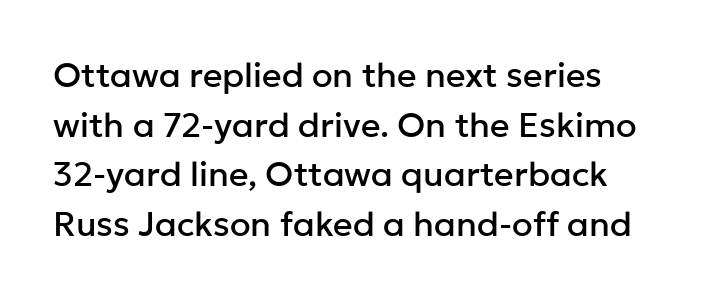
{"serif": "no", "italic": "no", "width": "normal", "stroke_contrast": "low", "x_height": "medium", "monospaced": "no", "underline": "no", "align": "left", "line_spacing": "normal", "line_spacing_ratio": 1.46, "letter_spacing": "normal", "letter_spacing_em": 0.0, "glyph_px": 34}
